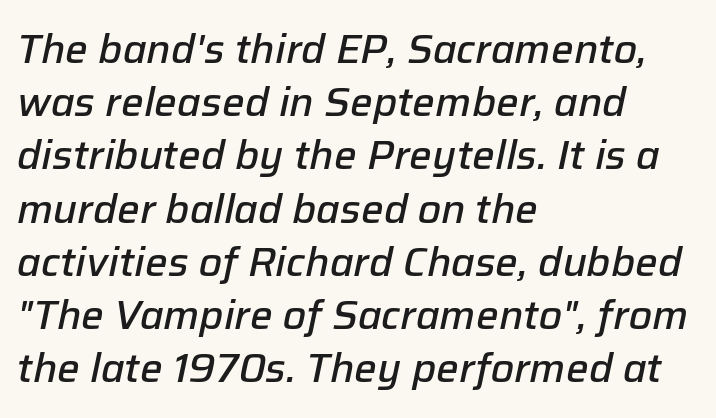
The image shows 40 px semibold type, italic (leaning right); set left-aligned, normal line spacing (1.33x), normal letter spacing, not underlined; low stroke contrast and a medium x-height.
